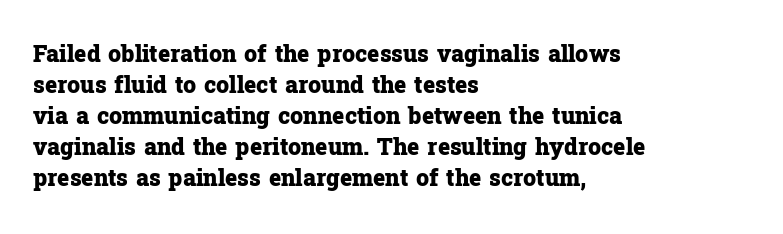
Q: Is the text bold? A: Yes.
Q: Is the text italic (slanted)? A: No, it is upright.
Q: Is the text underlined? A: No.
Q: How is the paragraph aligned? A: Left-aligned.
Q: Is the spacing between letters normal or unusually wide? A: Normal.
Q: Is the spacing between lines tight, normal or loose? A: Normal.
